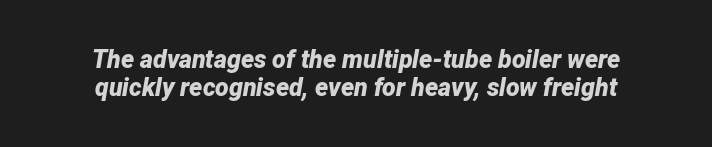
Q: Is the text bold? A: Yes.
Q: Is the text italic (slanted)? A: Yes, it leans right by about 12 degrees.
Q: Is the text underlined? A: No.
Q: How is the paragraph aligned? A: Centered.
Q: Is the spacing between letters normal or unusually wide? A: Normal.
Q: Is the spacing between lines tight, normal or loose? A: Tight.
